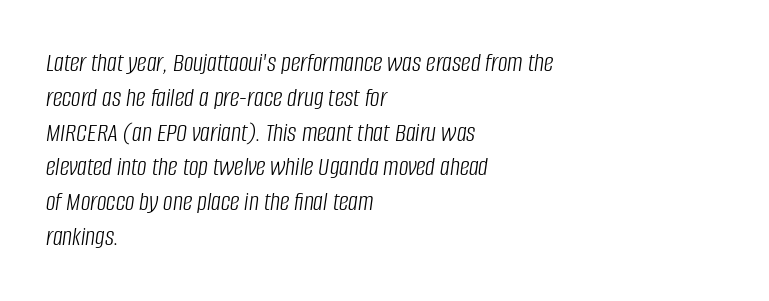
Line starts are locked; line ends wander. In terms of letterspacing, this is plain default setting. Evenly set lines give the paragraph a standard silhouette. Lines of text with bare space underneath. No letter is thick-stroked: the sample isn't bold. You can tell it's italic because the verticals aren't actually vertical.
